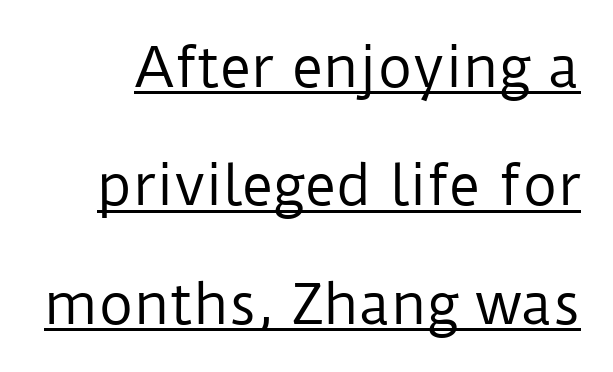
Q: Is the text bold? A: No.
Q: Is the text italic (slanted)? A: No, it is upright.
Q: Is the typeface a serif or a sans-serif typeface? A: Sans-serif.
Q: Is the text underlined? A: Yes.
Q: Is the spacing between letters normal or unusually wide? A: Normal.
Q: Is the spacing between lines tight, normal or loose? A: Loose.
Q: Width (condensed, normal, or wide)? A: Normal.
Q: Stroke contrast? A: Low.
Q: x-height? A: Medium.
Q: Monospaced? A: No.
